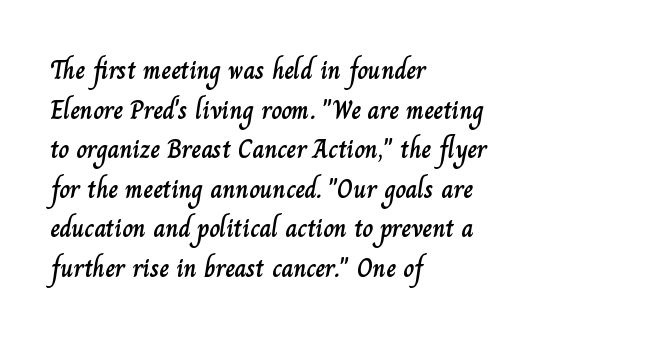
Q: Is the text italic (slanted)? A: Yes.
Q: Is the text underlined? A: No.
Q: How is the paragraph aligned? A: Left-aligned.
Q: Is the spacing between letters normal or unusually wide? A: Normal.
Q: Is the spacing between lines tight, normal or loose? A: Normal.
